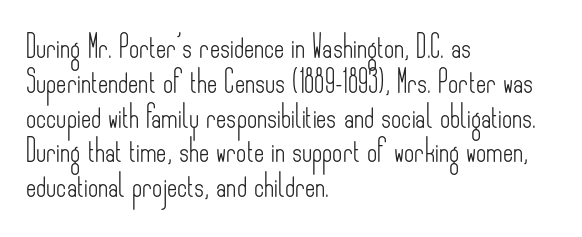
All the whitespace from short lines collects on the right. No extra tracking has been applied to these lines. Characters remain perfectly vertical along every line. The space beneath each line is pristine and unruled. Vertical stems look standard width or narrower in stroke.
